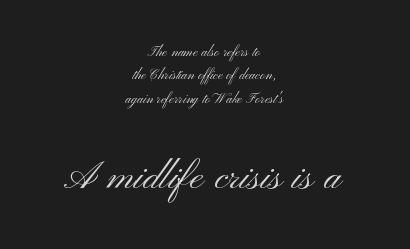
{"serif": "no", "bold": "no", "weight": "light", "width": "wide", "stroke_contrast": "medium", "x_height": "small", "monospaced": "no", "underline": "no", "align": "center", "line_spacing": "normal", "line_spacing_ratio": 1.38, "letter_spacing": "normal", "letter_spacing_em": 0.0, "larger_block": "second", "size_ratio": 2.94, "glyph_px": 50}
